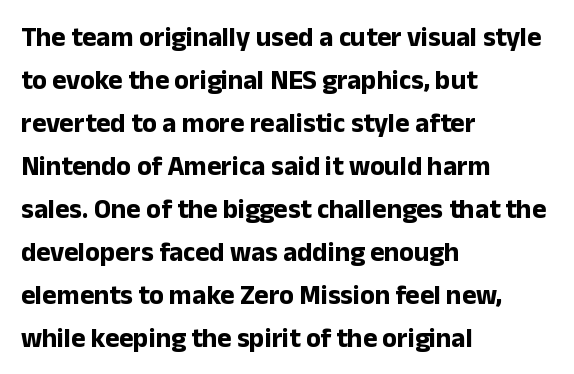
Typesetter's note: full bold, strokes at maximum text heaviness. Quick note: interline space is typical. Compared with a centered layout, this one pins lines to the left instead. Tall strokes in this sample are plumb rather than angled. The tracking reads as untouched default to a designer's eye. Has an underline been added? It has not.
